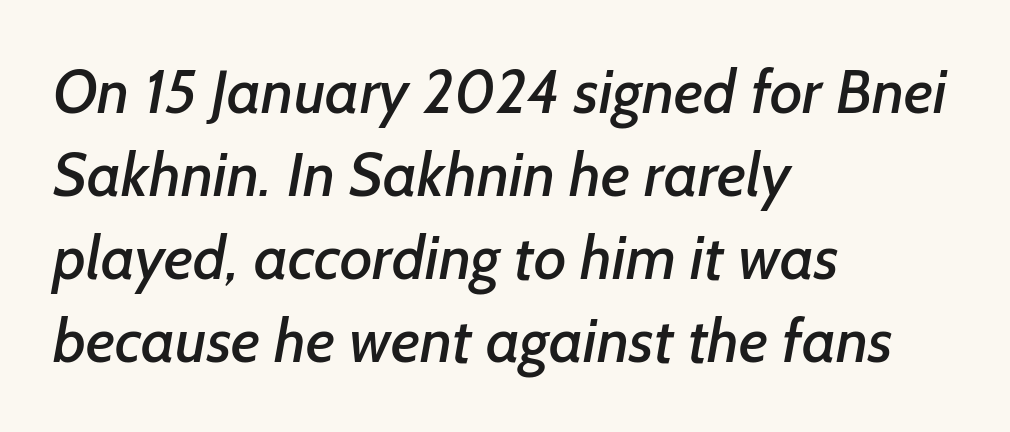
Q: Is the typeface a serif or a sans-serif typeface? A: Sans-serif.
Q: Is the text underlined? A: No.
Q: How is the paragraph aligned? A: Left-aligned.
Q: Is the spacing between letters normal or unusually wide? A: Normal.
Q: Is the spacing between lines tight, normal or loose? A: Normal.
Q: Width (condensed, normal, or wide)? A: Normal.
Q: Stroke contrast? A: Low.
Q: x-height? A: Medium.
Q: Monospaced? A: No.
